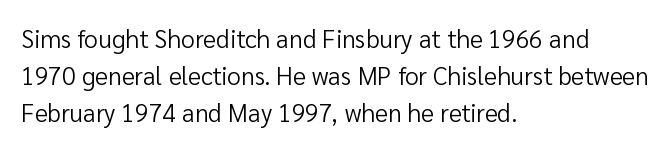
{"italic": "no", "bold": "no", "underline": "no", "align": "left", "line_spacing": "normal", "line_spacing_ratio": 1.49, "letter_spacing": "normal", "letter_spacing_em": 0.0, "glyph_px": 25}
